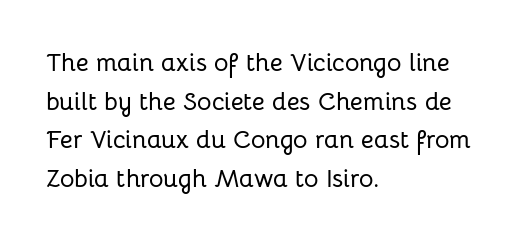
The image shows 25 px text type, upright; set left-aligned, normal line spacing (1.55x), normal letter spacing, not underlined.
